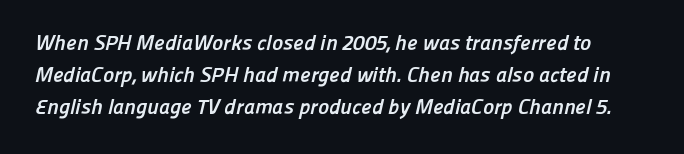
Q: Is the text bold? A: Yes.
Q: Is the text underlined? A: No.
Q: Is the spacing between letters normal or unusually wide? A: Normal.
Q: Is the spacing between lines tight, normal or loose? A: Normal.
